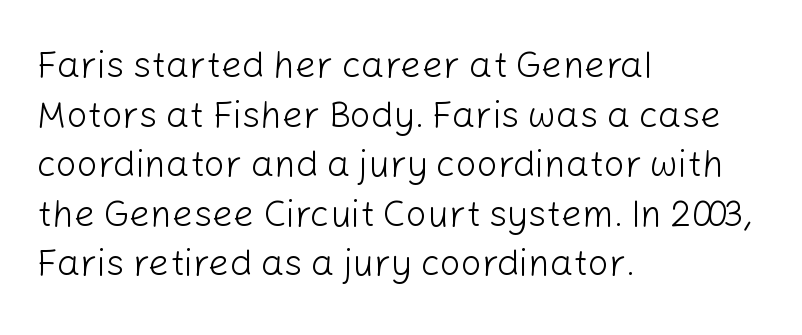
Q: Is the text bold? A: No.
Q: Is the text italic (slanted)? A: No, it is upright.
Q: Is the typeface a serif or a sans-serif typeface? A: Sans-serif.
Q: Is the text underlined? A: No.
Q: How is the paragraph aligned? A: Left-aligned.
Q: Is the spacing between letters normal or unusually wide? A: Normal.
Q: Is the spacing between lines tight, normal or loose? A: Normal.
Q: Width (condensed, normal, or wide)? A: Normal.
Q: Stroke contrast? A: Low.
Q: x-height? A: Medium.
Q: Monospaced? A: No.
